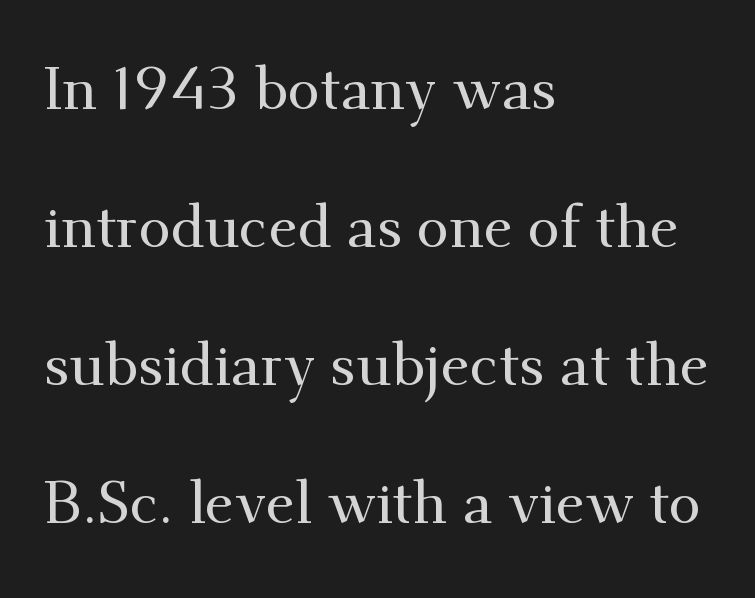
{"serif": "yes", "italic": "no", "width": "normal", "stroke_contrast": "medium", "x_height": "small", "monospaced": "no", "underline": "no", "align": "left", "line_spacing": "loose", "line_spacing_ratio": 2.34, "letter_spacing": "normal", "letter_spacing_em": 0.0, "glyph_px": 59}
